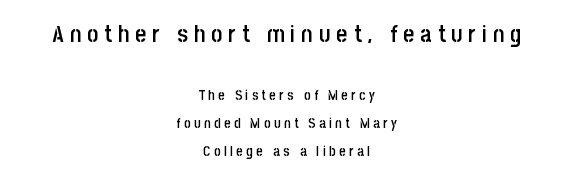
The image shows 24 px text type, upright; set centered, loose line spacing (2.0x), unusually wide letter spacing (+0.25 em), not underlined; the first (top) block is 1.71x larger.
